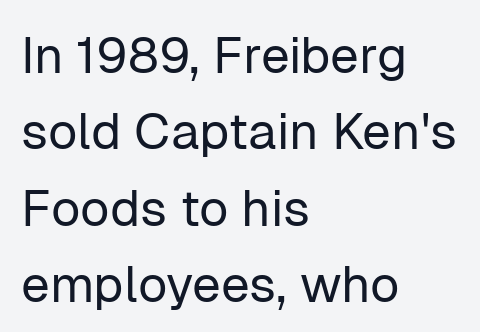
Q: Is the text bold? A: No.
Q: Is the text italic (slanted)? A: No, it is upright.
Q: Is the typeface a serif or a sans-serif typeface? A: Sans-serif.
Q: Is the text underlined? A: No.
Q: How is the paragraph aligned? A: Left-aligned.
Q: Is the spacing between letters normal or unusually wide? A: Normal.
Q: Is the spacing between lines tight, normal or loose? A: Normal.
Q: Width (condensed, normal, or wide)? A: Normal.
Q: Stroke contrast? A: Low.
Q: x-height? A: Medium.
Q: Monospaced? A: No.
